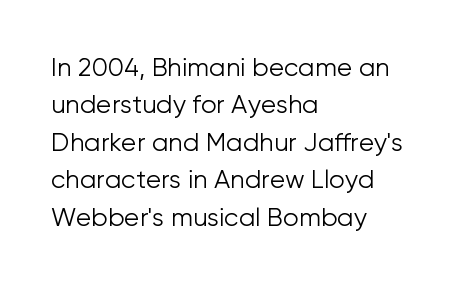
In CSS terms this would be text-align: left. Descenders are the only things crossing below the line. One glance says typical: line gaps are just what's usual. This is the regular roman posture of the typeface.
